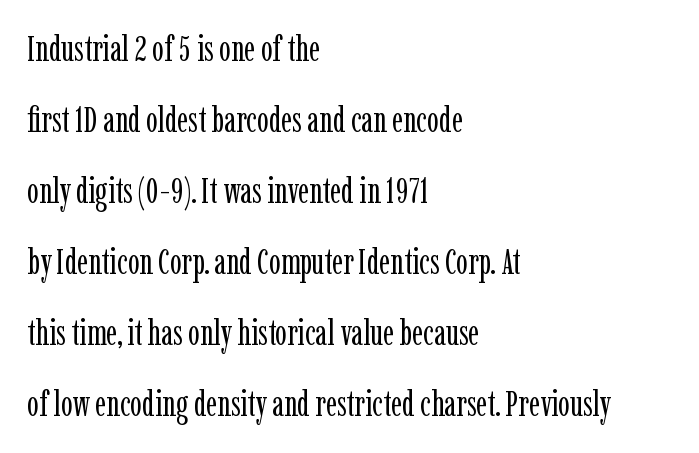
Q: Is the text bold? A: No.
Q: Is the text italic (slanted)? A: No, it is upright.
Q: Is the typeface a serif or a sans-serif typeface? A: Serif.
Q: Is the text underlined? A: No.
Q: How is the paragraph aligned? A: Left-aligned.
Q: Is the spacing between letters normal or unusually wide? A: Normal.
Q: Is the spacing between lines tight, normal or loose? A: Loose.
Q: Width (condensed, normal, or wide)? A: Condensed.
Q: Stroke contrast? A: Low.
Q: x-height? A: Medium.
Q: Monospaced? A: No.
